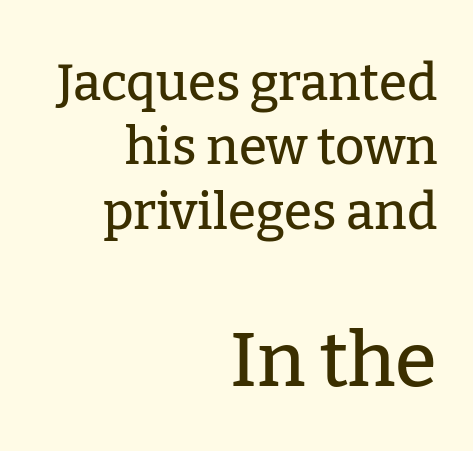
These lines are rendered in a variable-pitch font. The typeface chosen for these lines features serifs. Here the second block reads like a headline and the first like body copy. This rendering features lettering with no underline. Horizontal bands of white between lines are of average thickness.
